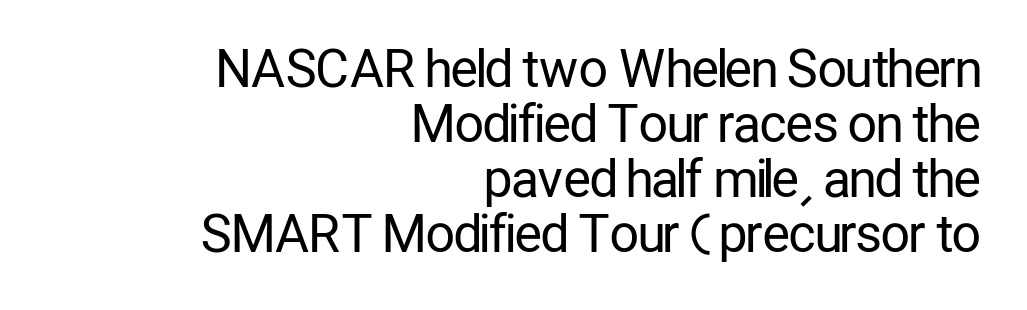
{"serif": "no", "italic": "no", "bold": "no", "weight": "regular", "width": "condensed", "stroke_contrast": "low", "x_height": "medium", "monospaced": "no", "underline": "no", "align": "right", "line_spacing": "tight", "line_spacing_ratio": 1.08, "letter_spacing": "normal", "letter_spacing_em": 0.0, "glyph_px": 51}
